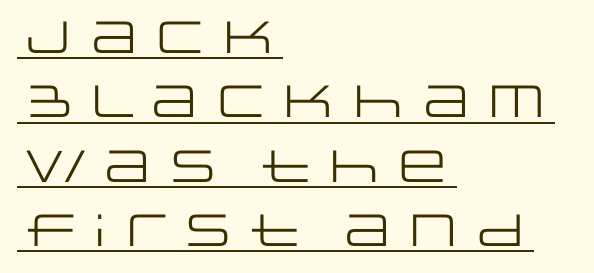
{"serif": "no", "italic": "no", "bold": "no", "weight": "regular", "width": "wide", "stroke_contrast": "low", "x_height": "large", "monospaced": "no", "underline": "yes", "align": "left", "line_spacing": "normal", "line_spacing_ratio": 1.43, "letter_spacing": "normal", "letter_spacing_em": 0.0, "glyph_px": 45}
